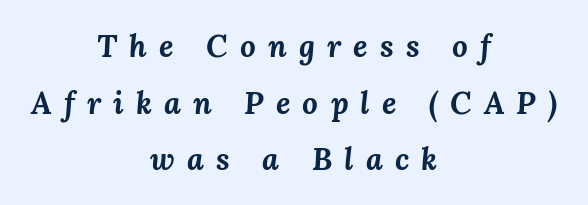
{"italic": "yes", "lean": "right", "slant_degrees": 3, "bold": "yes", "weight": "bold", "width": "normal", "stroke_contrast": "medium", "x_height": "medium", "monospaced": "no", "underline": "no", "align": "center", "line_spacing_ratio": 1.83, "letter_spacing": "wide", "letter_spacing_em": 0.39, "glyph_px": 31}
